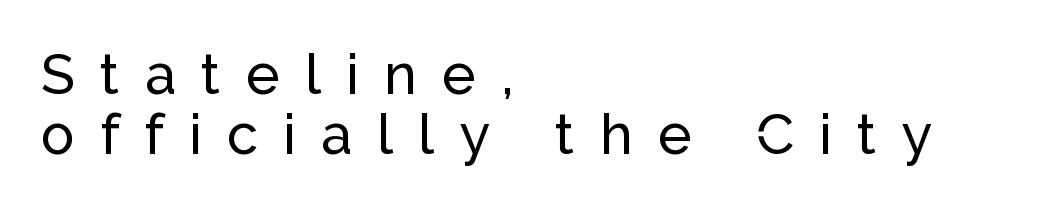
Q: Is the text italic (slanted)? A: No, it is upright.
Q: Is the typeface a serif or a sans-serif typeface? A: Sans-serif.
Q: Is the text underlined? A: No.
Q: How is the paragraph aligned? A: Left-aligned.
Q: Is the spacing between letters normal or unusually wide? A: Unusually wide.
Q: Is the spacing between lines tight, normal or loose? A: Tight.
Q: Width (condensed, normal, or wide)? A: Normal.
Q: Stroke contrast? A: Low.
Q: x-height? A: Medium.
Q: Monospaced? A: No.
